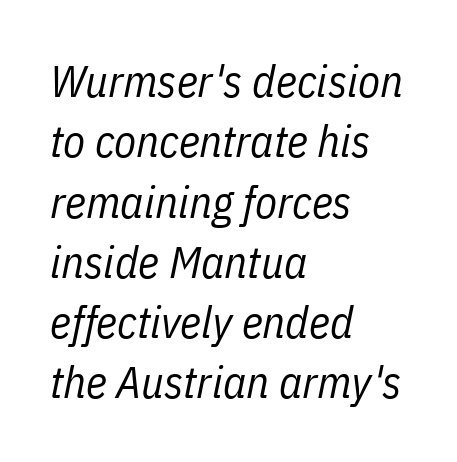
Standard letterfit; no display-style spreading of the glyphs. The rows are spaced the way most documents space them. There's an unmistakable incline to the writing here. This sample has the flowing, uneven cadence of proportional lettering. Each row of text sits above clean, open space. Letters have the restrained weight of plain body copy at most.
